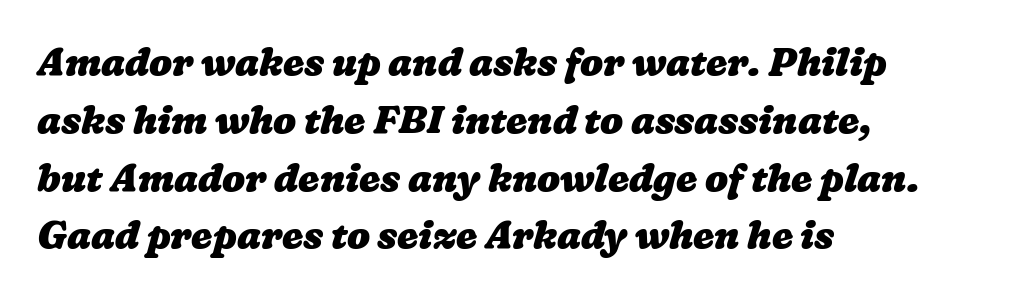
Q: Is the text bold? A: Yes.
Q: Is the text underlined? A: No.
Q: How is the paragraph aligned? A: Left-aligned.
Q: Is the spacing between letters normal or unusually wide? A: Normal.
Q: Is the spacing between lines tight, normal or loose? A: Normal.
Q: Width (condensed, normal, or wide)? A: Wide.
Q: Stroke contrast? A: Low.
Q: x-height? A: Medium.
Q: Monospaced? A: No.
